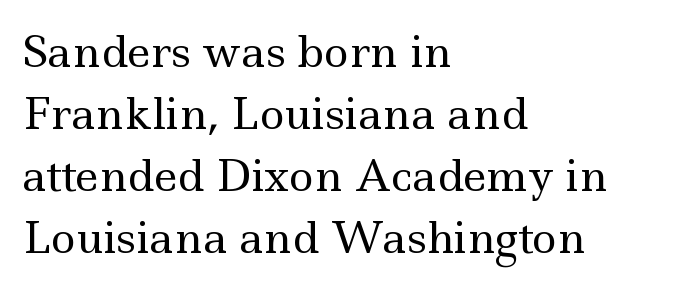
The words here are not underlined. These lines are rendered in a variable-pitch font. Font category for this specimen: serif. No extra ink here — the face is not bold. Students, observe: this is what conventionally led text looks like. Typeset ragged right — the left edge is the straight one.
